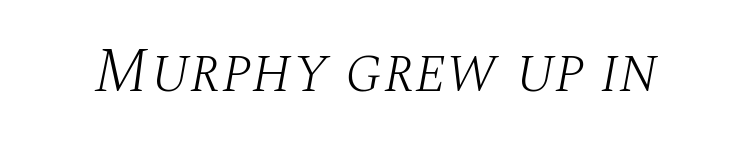
{"serif": "yes", "italic": "yes", "lean": "right", "slant_degrees": 10, "bold": "no", "weight": "light", "width": "normal", "stroke_contrast": "medium", "x_height": "large", "monospaced": "no", "underline": "no", "letter_spacing": "normal", "letter_spacing_em": 0.0, "glyph_px": 63}
